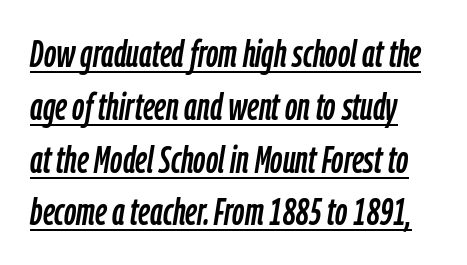
Regular leading. Varying glyph widths throughout — classic text-font behaviour. Look at the tracking — it's just the regular setting, nothing added. Decoration check: the copy is underlined.
